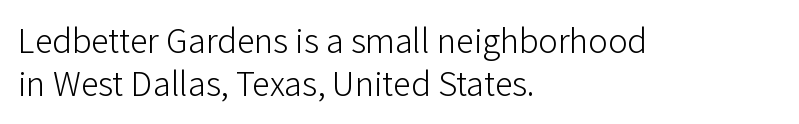
The image shows 36 px light sans-serif type, upright; set left-aligned, line spacing 1.2x, normal letter spacing, not underlined; low stroke contrast and a medium x-height.
